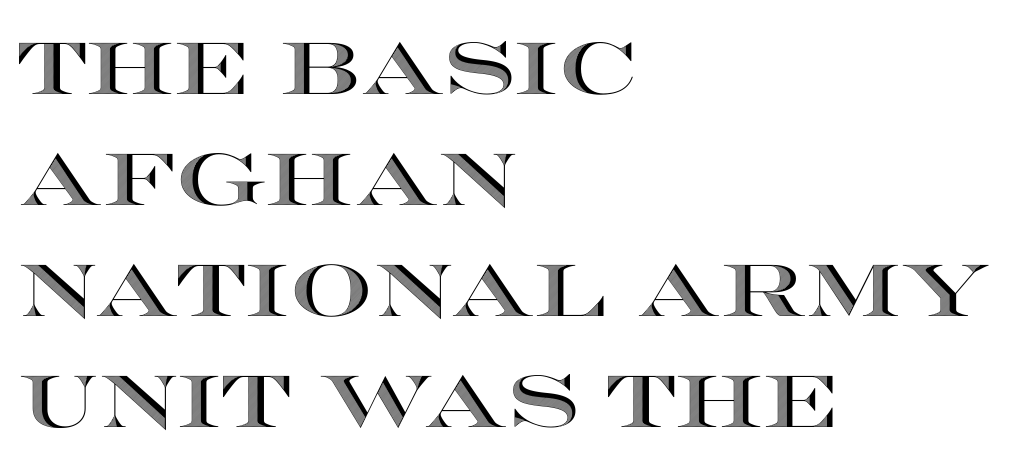
Any mark beneath the type? The region is blank. A student would call this left alignment; a typographer would say flush left, rag right. These lines are rendered in a variable-pitch font. The space between consecutive lines is moderate. The letters stand straight up with perfectly vertical stems.
